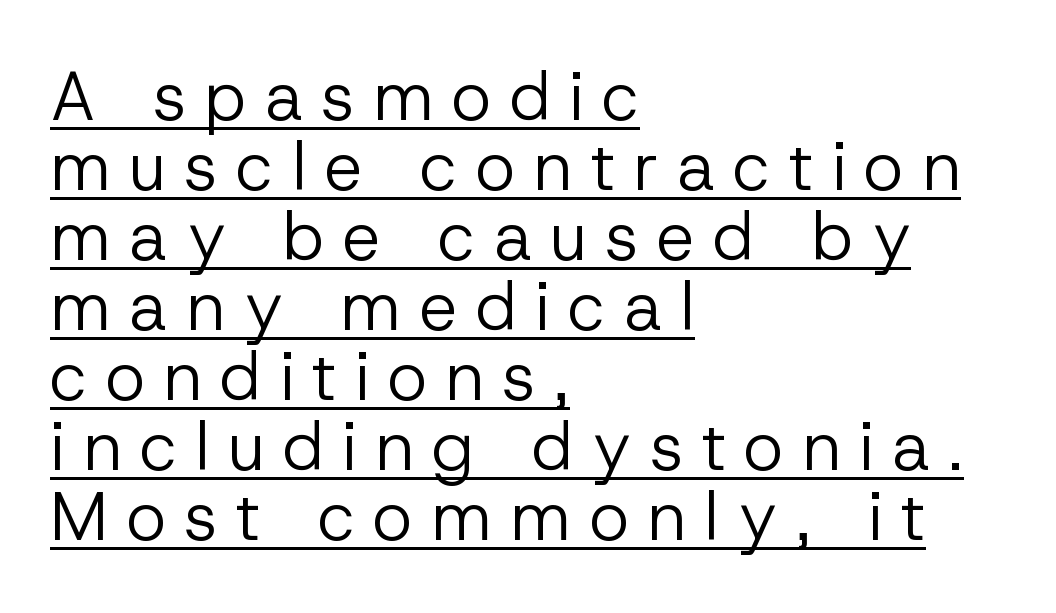
{"serif": "no", "italic": "no", "bold": "no", "weight": "regular", "width": "normal", "stroke_contrast": "low", "x_height": "medium", "monospaced": "no", "underline": "yes", "align": "left", "line_spacing": "tight", "line_spacing_ratio": 1.03, "letter_spacing": "wide", "letter_spacing_em": 0.27, "glyph_px": 68}
